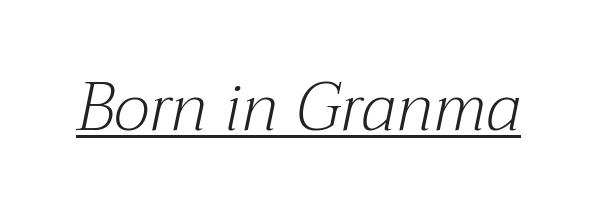
The image shows 68 px light serif type, italic (leaning right); set normal letter spacing, underlined; medium stroke contrast and a medium x-height.
